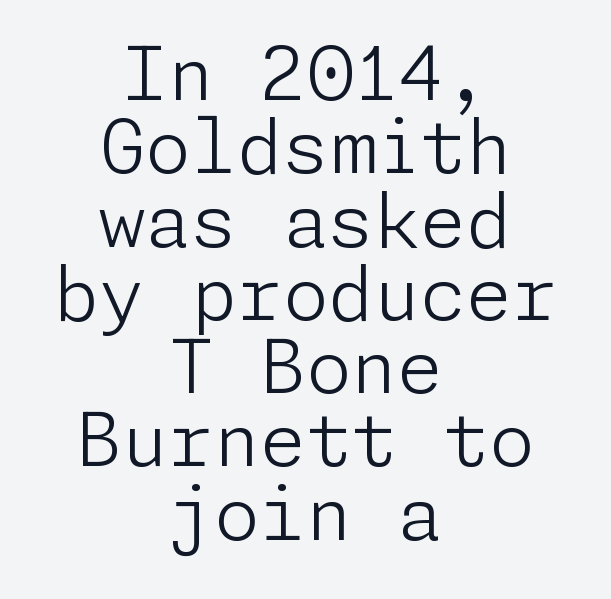
{"serif": "no", "italic": "no", "bold": "no", "weight": "light", "width": "normal", "stroke_contrast": "low", "x_height": "medium", "underline": "no", "align": "center", "line_spacing": "tight", "line_spacing_ratio": 0.99, "letter_spacing": "normal", "letter_spacing_em": 0.0, "glyph_px": 74}
